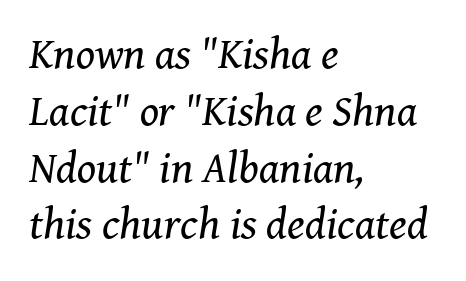
The image shows 44 px regular-weight serif type, italic (leaning right); set left-aligned, normal line spacing (1.29x), normal letter spacing, not underlined; medium stroke contrast and a medium x-height.
